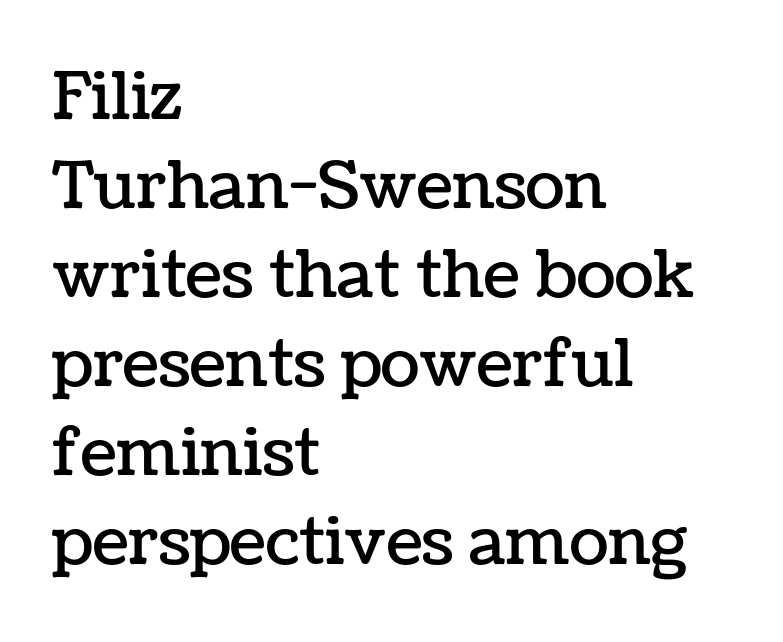
{"italic": "no", "width": "normal", "stroke_contrast": "low", "x_height": "medium", "monospaced": "no", "underline": "no", "align": "left", "line_spacing": "normal", "line_spacing_ratio": 1.37, "letter_spacing": "normal", "letter_spacing_em": 0.0, "glyph_px": 65}
